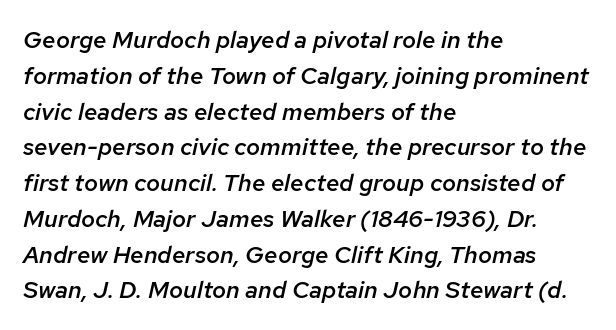
{"italic": "yes", "lean": "right", "slant_degrees": 12, "bold": "semi", "underline": "no", "align": "left", "line_spacing": "normal", "line_spacing_ratio": 1.49, "letter_spacing": "normal", "letter_spacing_em": 0.0, "glyph_px": 24}
